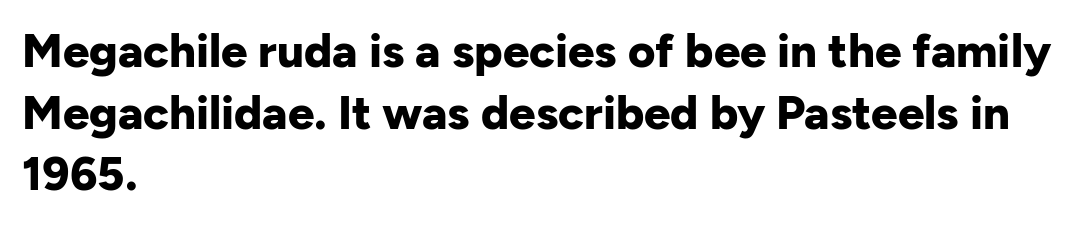
{"serif": "no", "italic": "no", "bold": "yes", "weight": "bold", "width": "normal", "stroke_contrast": "low", "x_height": "medium", "monospaced": "no", "underline": "no", "align": "left", "line_spacing": "normal", "line_spacing_ratio": 1.31, "letter_spacing": "normal", "letter_spacing_em": 0.0, "glyph_px": 47}
